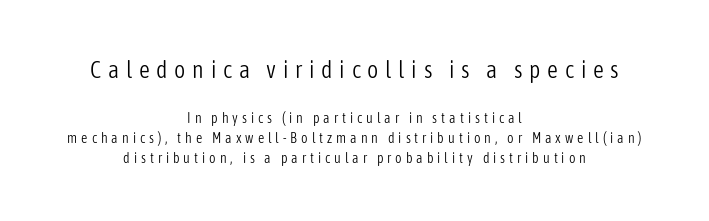
Q: Is the text bold? A: No.
Q: Is the text italic (slanted)? A: No, it is upright.
Q: Is the text underlined? A: No.
Q: How is the paragraph aligned? A: Centered.
Q: Is the spacing between letters normal or unusually wide? A: Unusually wide.
Q: Is the spacing between lines tight, normal or loose? A: Normal.
Q: Which block of text is set in a larger size, the first (top) or the second (bottom)? A: The first (top) one.
